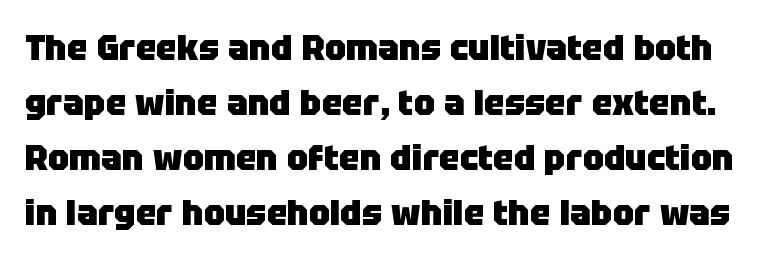
The image shows 35 px heavy sans-serif type, upright; set normal line spacing (1.57x), normal letter spacing, not underlined; low stroke contrast and a large x-height.
